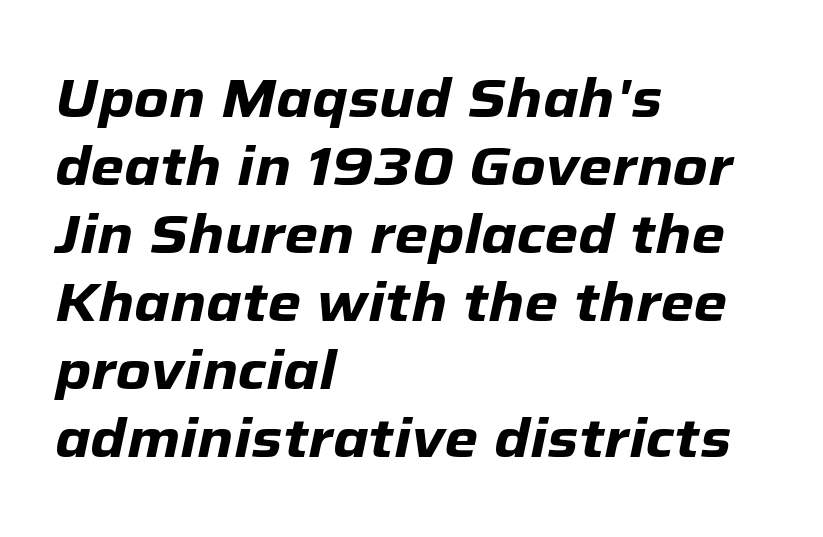
Q: Is the text bold? A: Yes.
Q: Is the text italic (slanted)? A: Yes, it leans right by about 12 degrees.
Q: Is the text underlined? A: No.
Q: How is the paragraph aligned? A: Left-aligned.
Q: Is the spacing between letters normal or unusually wide? A: Normal.
Q: Is the spacing between lines tight, normal or loose? A: Normal.
Q: Width (condensed, normal, or wide)? A: Normal.
Q: Stroke contrast? A: Low.
Q: x-height? A: Medium.
Q: Monospaced? A: No.
